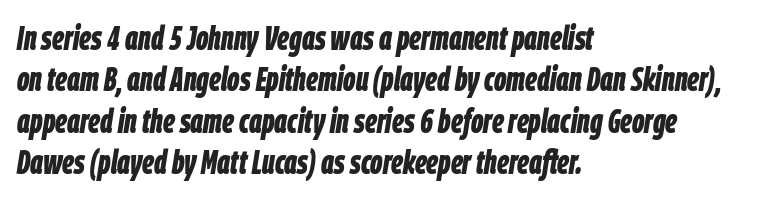
Q: Is the text bold? A: Yes.
Q: Is the text italic (slanted)? A: Yes, it leans right by about 9 degrees.
Q: Is the text underlined? A: No.
Q: How is the paragraph aligned? A: Left-aligned.
Q: Is the spacing between letters normal or unusually wide? A: Normal.
Q: Width (condensed, normal, or wide)? A: Condensed.
Q: Stroke contrast? A: Low.
Q: x-height? A: Large.
Q: Monospaced? A: No.
